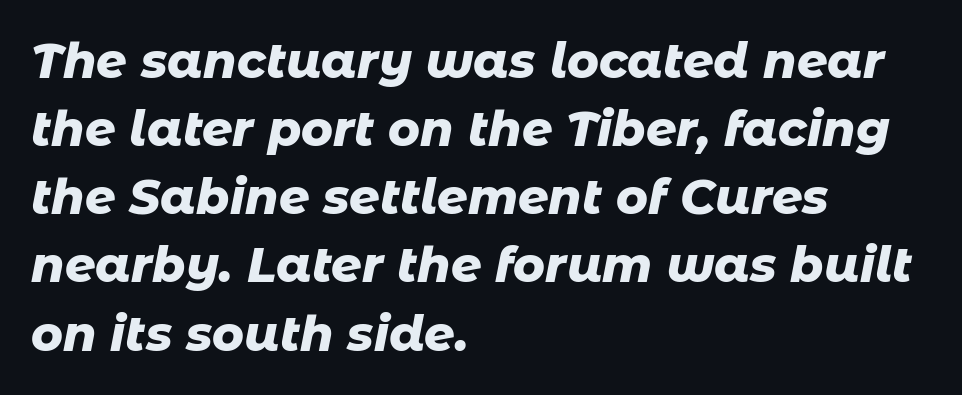
Q: Is the text bold? A: Yes.
Q: Is the text italic (slanted)? A: Yes, it leans right by about 11 degrees.
Q: Is the text underlined? A: No.
Q: How is the paragraph aligned? A: Left-aligned.
Q: Is the spacing between letters normal or unusually wide? A: Normal.
Q: Is the spacing between lines tight, normal or loose? A: Normal.
Q: Width (condensed, normal, or wide)? A: Normal.
Q: Stroke contrast? A: Low.
Q: x-height? A: Medium.
Q: Monospaced? A: No.
